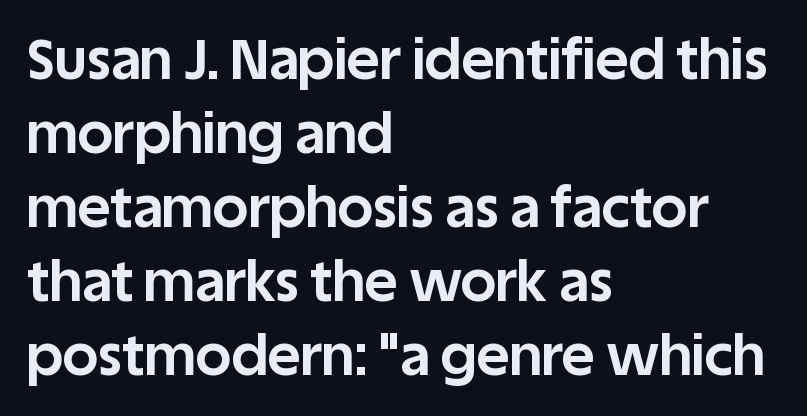
Q: Is the text bold? A: Yes.
Q: Is the text italic (slanted)? A: No, it is upright.
Q: Is the typeface a serif or a sans-serif typeface? A: Sans-serif.
Q: Is the text underlined? A: No.
Q: How is the paragraph aligned? A: Left-aligned.
Q: Is the spacing between letters normal or unusually wide? A: Normal.
Q: Is the spacing between lines tight, normal or loose? A: Normal.
Q: Width (condensed, normal, or wide)? A: Normal.
Q: Stroke contrast? A: Low.
Q: x-height? A: Large.
Q: Monospaced? A: No.
